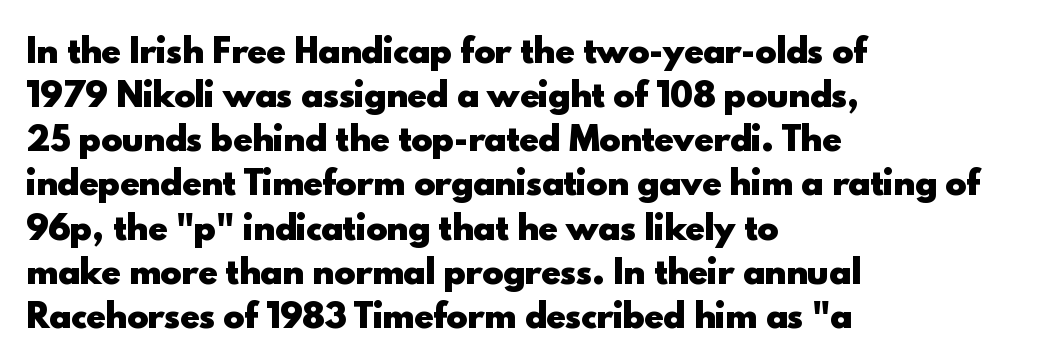
The image shows 32 px heavy sans-serif type, upright; set left-aligned, normal line spacing (1.38x), normal letter spacing, not underlined; a small x-height.
